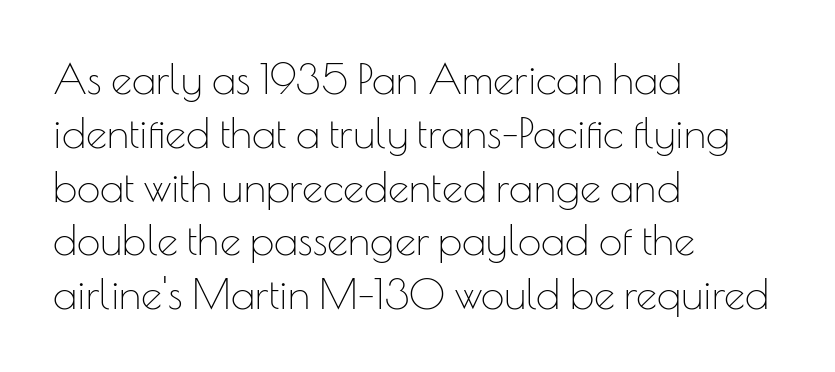
The lettering holds an erect, upright posture throughout. These lines are rendered in a variable-pitch font. Beneath every word, the page is bare. Type style note: lacks serifs.
